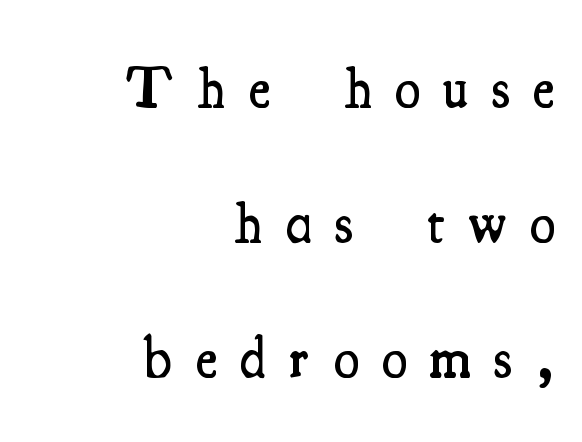
A bare baseline throughout the passage. Proportional: the letters do not fall into vertical columns. A flush-right, rag-left setting is used for this passage. Honestly, the rows look like they've been pulled way apart.
